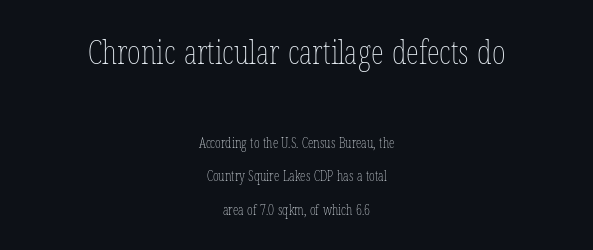
Q: Is the text bold? A: No.
Q: Is the text italic (slanted)? A: No, it is upright.
Q: Is the text underlined? A: No.
Q: How is the paragraph aligned? A: Centered.
Q: Is the spacing between letters normal or unusually wide? A: Normal.
Q: Is the spacing between lines tight, normal or loose? A: Loose.
Q: Which block of text is set in a larger size, the first (top) or the second (bottom)? A: The first (top) one.
Q: Width (condensed, normal, or wide)? A: Condensed.
Q: Stroke contrast? A: Low.
Q: x-height? A: Medium.
Q: Monospaced? A: No.
